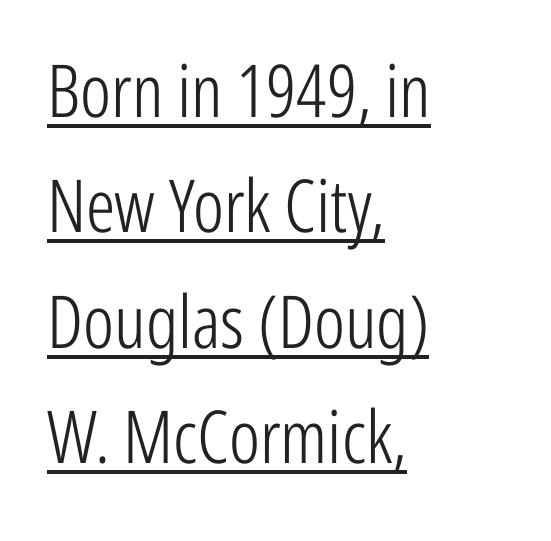
{"serif": "no", "italic": "no", "bold": "no", "weight": "light", "width": "condensed", "stroke_contrast": "low", "x_height": "medium", "monospaced": "no", "underline": "yes", "align": "left", "line_spacing": "normal", "line_spacing_ratio": 1.58, "letter_spacing": "normal", "letter_spacing_em": 0.0, "glyph_px": 73}
